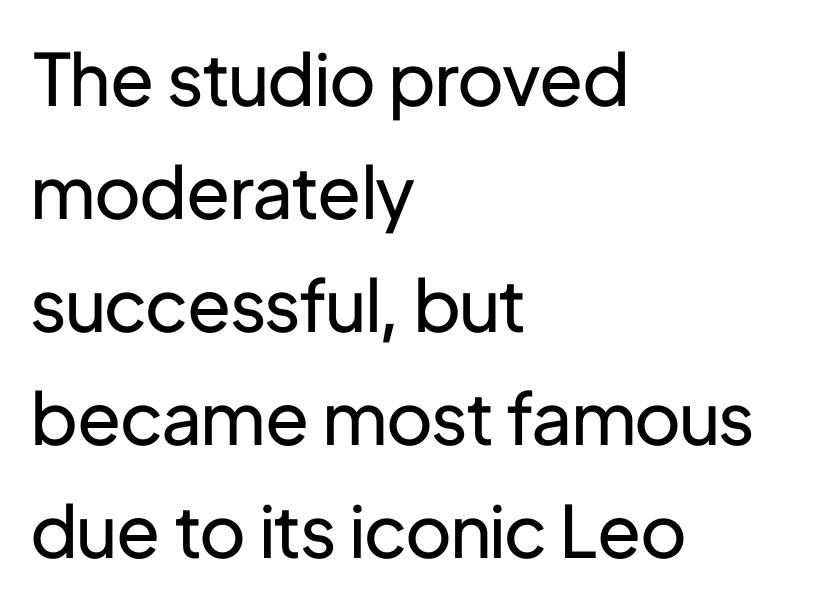
Q: Is the text bold? A: No.
Q: Is the text italic (slanted)? A: No, it is upright.
Q: Is the typeface a serif or a sans-serif typeface? A: Sans-serif.
Q: Is the text underlined? A: No.
Q: How is the paragraph aligned? A: Left-aligned.
Q: Is the spacing between letters normal or unusually wide? A: Normal.
Q: Is the spacing between lines tight, normal or loose? A: Normal.
Q: Width (condensed, normal, or wide)? A: Normal.
Q: Stroke contrast? A: Low.
Q: x-height? A: Medium.
Q: Monospaced? A: No.
